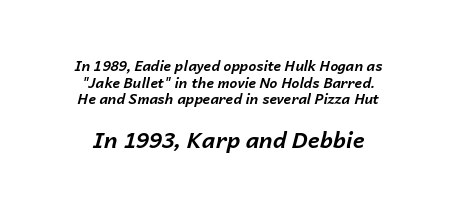
The rendering keeps characters at their native spacing. The rendering positions every line midway between the sides. Anything drawn beneath the words? Only blank space. Notice how the stems are inclined rather than vertical — that's the hallmark of italics.
